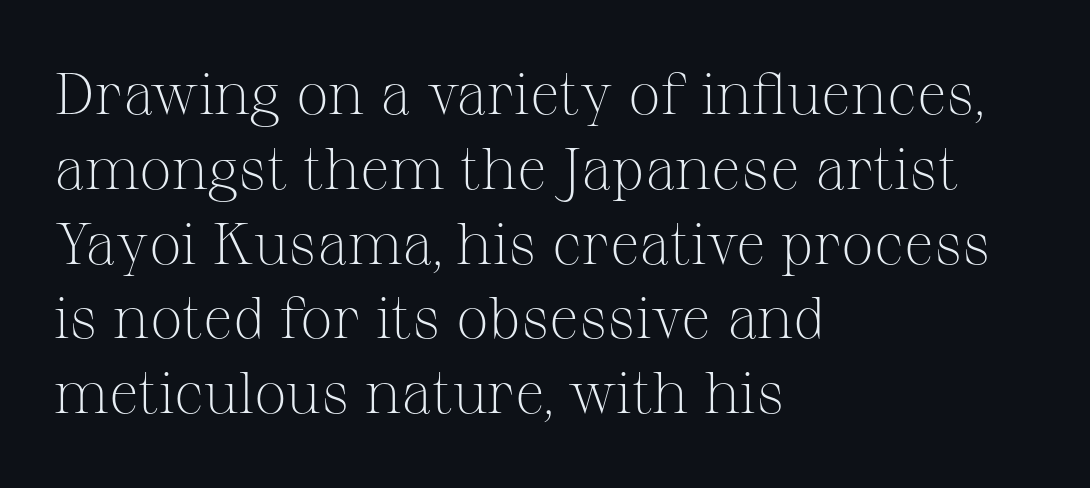
{"serif": "yes", "italic": "no", "bold": "no", "weight": "light", "width": "normal", "stroke_contrast": "medium", "x_height": "medium", "monospaced": "no", "underline": "no", "align": "left", "line_spacing": "normal", "line_spacing_ratio": 1.29, "letter_spacing": "normal", "letter_spacing_em": 0.0, "glyph_px": 58}
